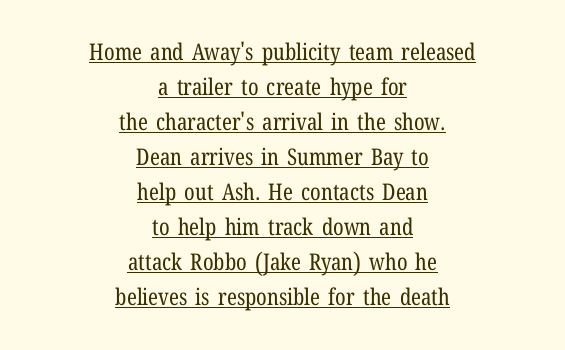
The image shows 23 px text type, upright; set centered, normal line spacing (1.52x), normal letter spacing, underlined.
